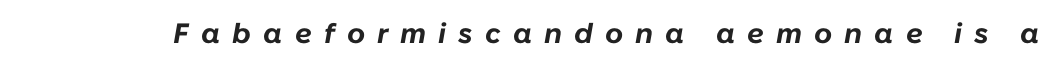
Q: Is the text bold? A: Yes.
Q: Is the text italic (slanted)? A: Yes, it leans right by about 10 degrees.
Q: Is the text underlined? A: No.
Q: Is the spacing between letters normal or unusually wide? A: Unusually wide.
Q: Width (condensed, normal, or wide)? A: Normal.
Q: Stroke contrast? A: Low.
Q: x-height? A: Medium.
Q: Monospaced? A: No.
